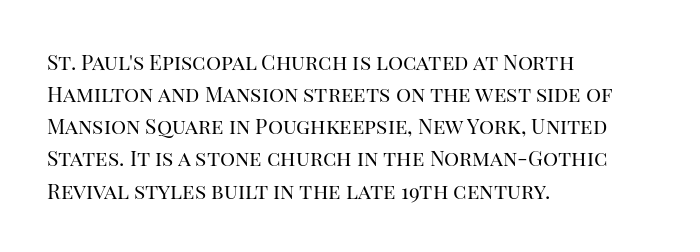
Is the block centered? No — it sits flush against the left margin. Honestly, the row spacing looks completely unremarkable. Check under the words: just untouched page. Ascenders rise straight up at ninety degrees. Nobody touched the tracking dial on this one.
